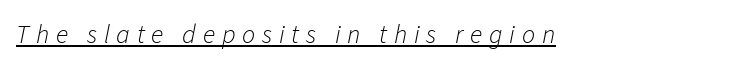
The image shows 26 px text type, italic (leaning right); set unusually wide letter spacing (+0.26 em), underlined.
